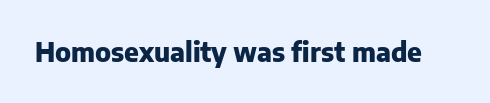
The image shows 26 px bold type, upright; set normal letter spacing, not underlined.
